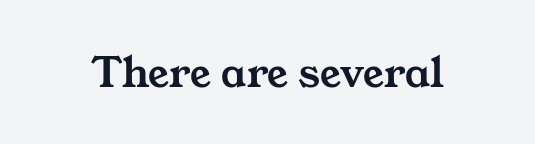
The image shows 46 px wide serif type; set normal letter spacing, not underlined; medium stroke contrast and a medium x-height.
